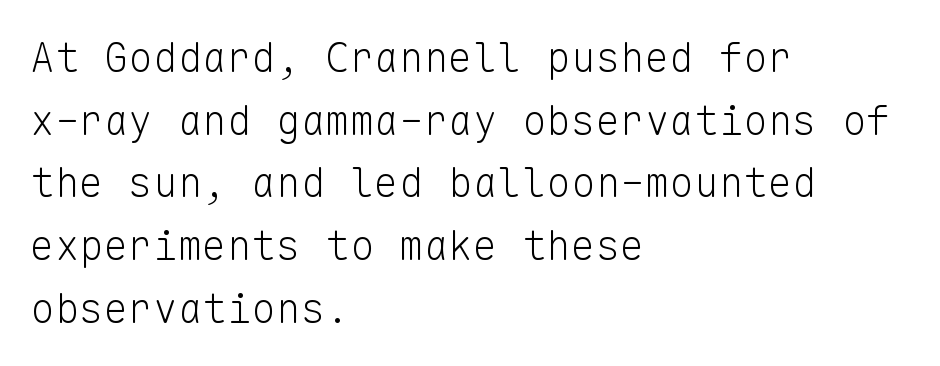
Q: Is the text bold? A: No.
Q: Is the text italic (slanted)? A: No, it is upright.
Q: Is the typeface a serif or a sans-serif typeface? A: Sans-serif.
Q: Is the text underlined? A: No.
Q: How is the paragraph aligned? A: Left-aligned.
Q: Is the spacing between letters normal or unusually wide? A: Normal.
Q: Is the spacing between lines tight, normal or loose? A: Normal.
Q: Width (condensed, normal, or wide)? A: Normal.
Q: Stroke contrast? A: Low.
Q: x-height? A: Medium.
Q: Monospaced? A: Yes.
